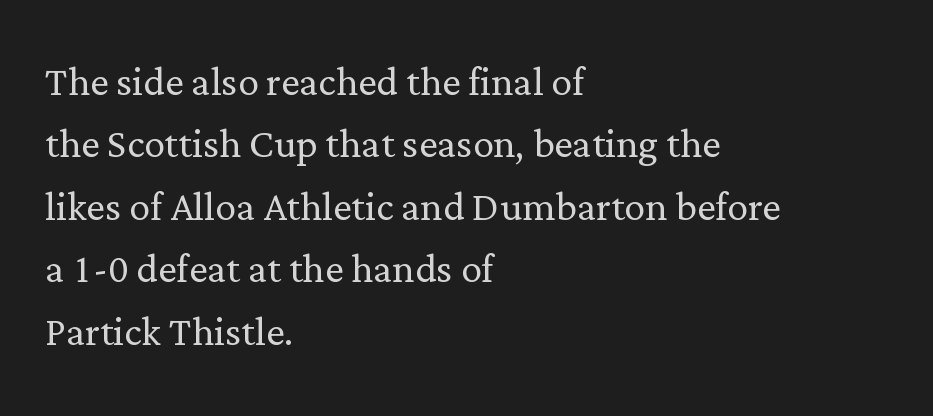
{"serif": "yes", "italic": "no", "bold": "no", "weight": "light", "width": "normal", "stroke_contrast": "low", "x_height": "medium", "monospaced": "no", "underline": "no", "align": "left", "line_spacing_ratio": 1.2, "letter_spacing": "normal", "letter_spacing_em": 0.0, "glyph_px": 52}
